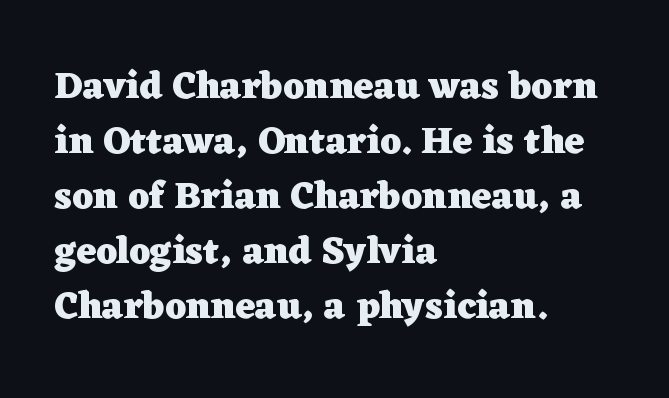
Q: Is the text bold? A: Yes.
Q: Is the text italic (slanted)? A: No, it is upright.
Q: Is the typeface a serif or a sans-serif typeface? A: Serif.
Q: Is the text underlined? A: No.
Q: How is the paragraph aligned? A: Left-aligned.
Q: Is the spacing between letters normal or unusually wide? A: Normal.
Q: Is the spacing between lines tight, normal or loose? A: Normal.
Q: Width (condensed, normal, or wide)? A: Wide.
Q: Stroke contrast? A: Low.
Q: x-height? A: Medium.
Q: Monospaced? A: No.
